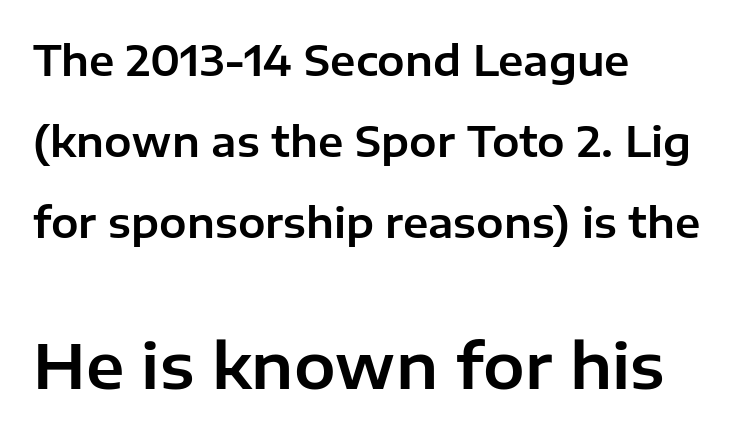
The lines are quadded left. The passage shown begins with its smaller block and ends with its larger one. Stroke terminals: plain, sans-serif. Quick note: not italic, upright. Honestly, the letter spacing is just normal — you wouldn't notice it.
